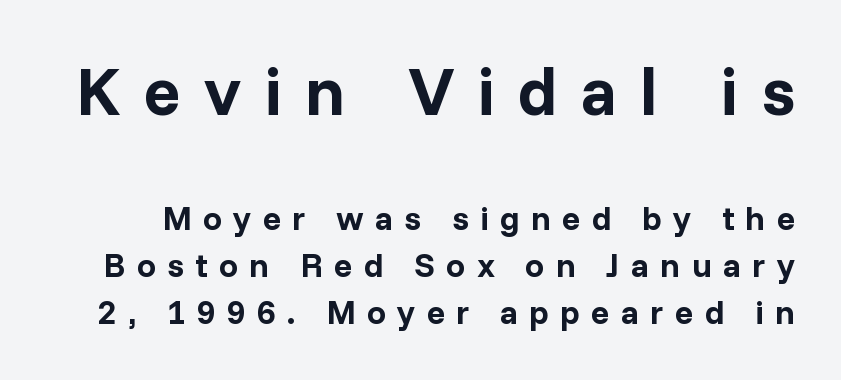
The image shows 69 px bold sans-serif type, upright; set normal line spacing (1.38x), unusually wide letter spacing (+0.33 em), not underlined; the first (top) block is 2.03x larger; low stroke contrast and a medium x-height.
